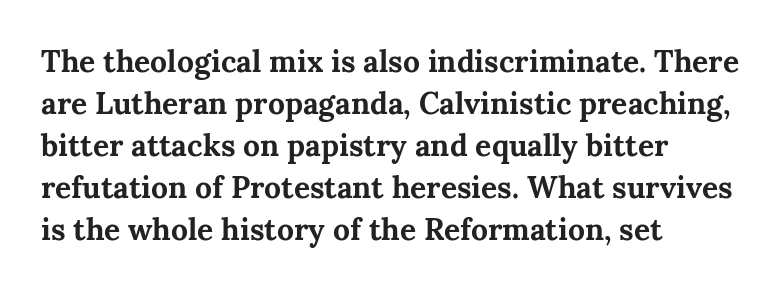
The image shows 30 px bold serif type, upright; set left-aligned, normal line spacing (1.4x), normal letter spacing, not underlined; medium stroke contrast and a medium x-height.
